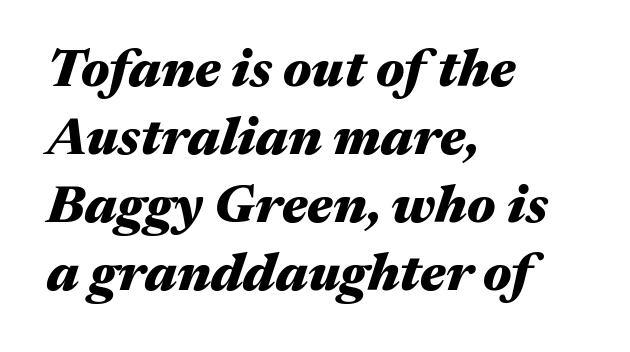
The image shows 53 px heavy, wide type, italic (leaning right); set left-aligned, normal line spacing (1.28x), normal letter spacing, not underlined; medium stroke contrast and a medium x-height.
